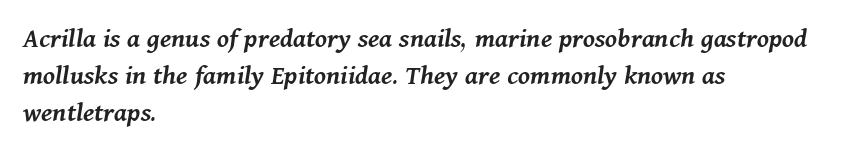
The face used here is a semibold: visibly heavier than regular, lighter than bold. Every row of glyphs begins at an identical x-position on the left. The lines sit at an ordinary, default distance from one another. Characters follow at the spacing the type designer built in.
